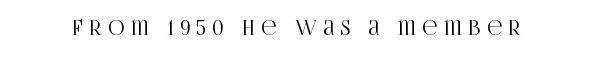
The image shows 20 px text type, upright; set unusually wide letter spacing (+0.33 em), not underlined.
